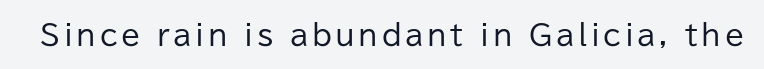
{"serif": "no", "italic": "no", "bold": "no", "weight": "regular", "width": "normal", "stroke_contrast": "low", "x_height": "medium", "monospaced": "no", "underline": "no", "glyph_px": 28}
